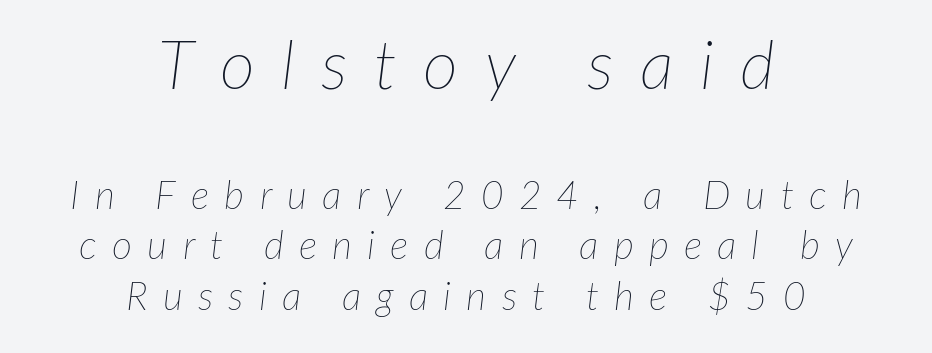
Weight: in the light-to-regular range. Spacing between characters has been opened up far beyond the box default. Rows of type keep a routine distance in the vertical direction. The area under the type is left untouched. You can tell it's italic because the verticals aren't actually vertical.
